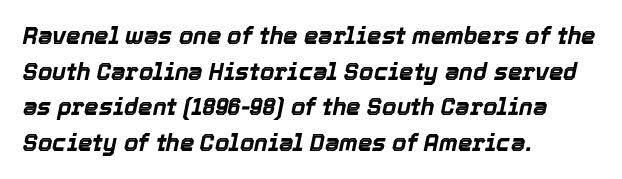
Q: Is the text bold? A: Yes.
Q: Is the text italic (slanted)? A: Yes, it leans right by about 12 degrees.
Q: Is the text underlined? A: No.
Q: How is the paragraph aligned? A: Left-aligned.
Q: Is the spacing between letters normal or unusually wide? A: Normal.
Q: Is the spacing between lines tight, normal or loose? A: Normal.
